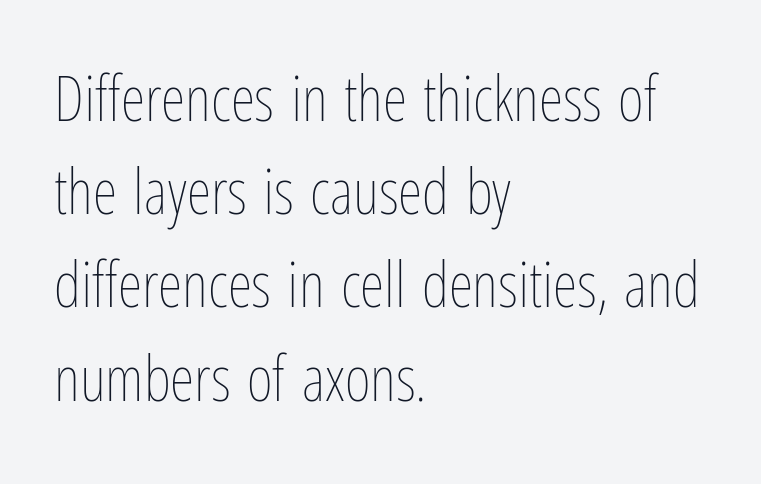
All the whitespace from short lines collects on the right. Style check: upright. The typeface has the unassuming heft of standard copy or less. How would I describe the line gaps? Plain and ordinary.
